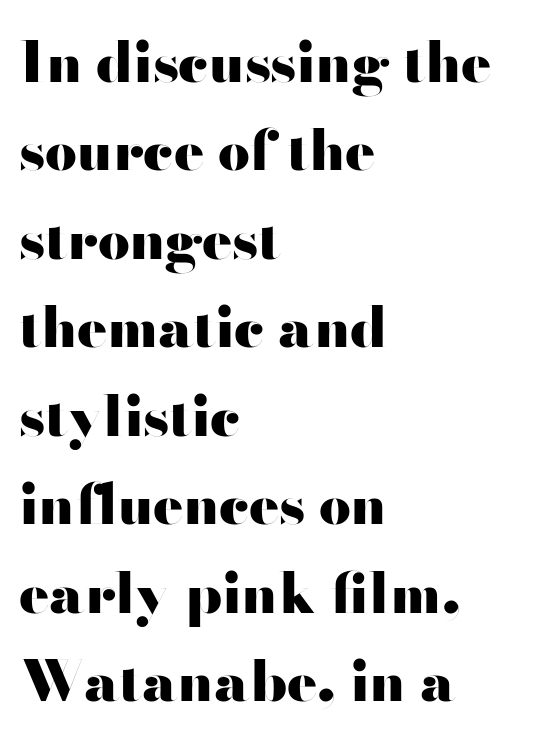
The image shows 56 px heavy, wide sans-serif type, upright; set left-aligned, normal line spacing (1.58x), normal letter spacing, not underlined; high stroke contrast and a small x-height.
